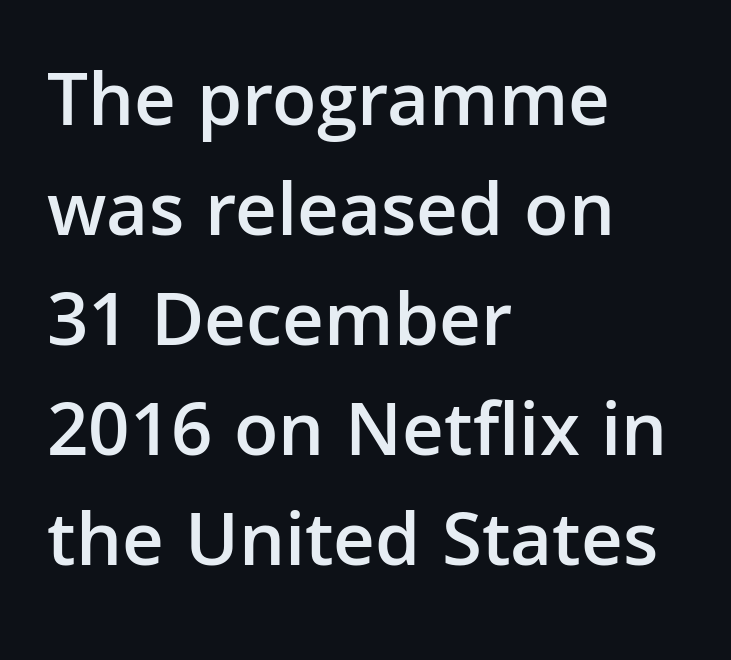
{"serif": "no", "italic": "no", "bold": "semi", "weight": "semibold", "width": "normal", "stroke_contrast": "low", "x_height": "medium", "monospaced": "no", "underline": "no", "align": "left", "line_spacing": "normal", "line_spacing_ratio": 1.41, "letter_spacing": "normal", "letter_spacing_em": 0.0, "glyph_px": 78}
